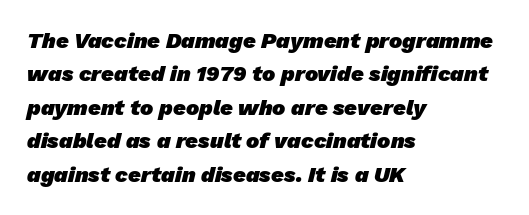
Caption: multi-line text, flush left, ragged right. A clean baseline with only descenders dipping below it. Inter-character spacing is left at the font's built-in metrics. Set as a true bold cut, around the 700 mark. The designer left line spacing at the default.
